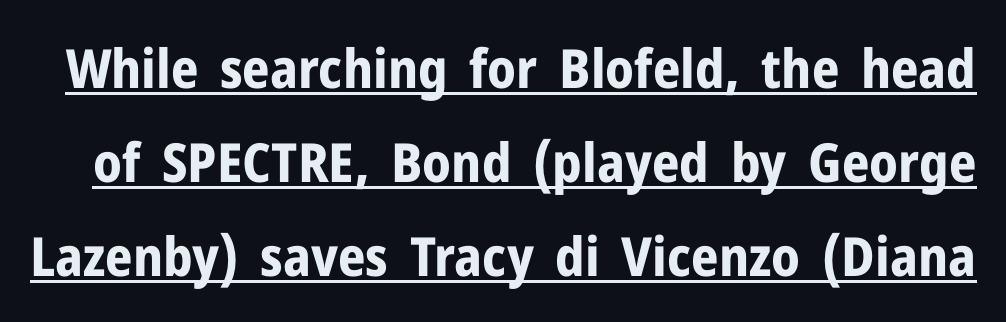
Q: Is the text bold? A: Yes.
Q: Is the text italic (slanted)? A: No, it is upright.
Q: Is the typeface a serif or a sans-serif typeface? A: Sans-serif.
Q: Is the text underlined? A: Yes.
Q: Is the spacing between letters normal or unusually wide? A: Normal.
Q: Width (condensed, normal, or wide)? A: Normal.
Q: Stroke contrast? A: Low.
Q: x-height? A: Medium.
Q: Monospaced? A: No.
